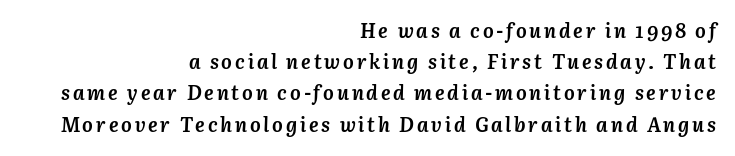
{"italic": "yes", "lean": "right", "slant_degrees": 3, "bold": "yes", "underline": "no", "align": "right", "line_spacing": "normal", "line_spacing_ratio": 1.56, "glyph_px": 20}
